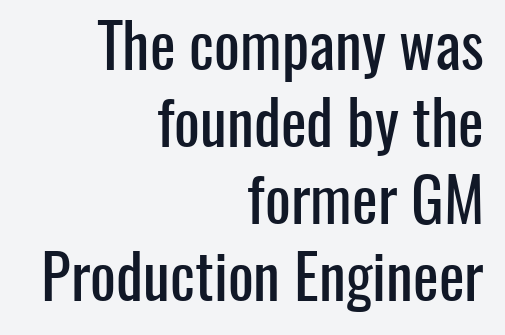
In terms of letterform style, serifs are entirely absent. A typesetter would call this zero additional tracking. Italic? Not at all — the glyphs are vertical. The rag falls on the left side of this text block.
